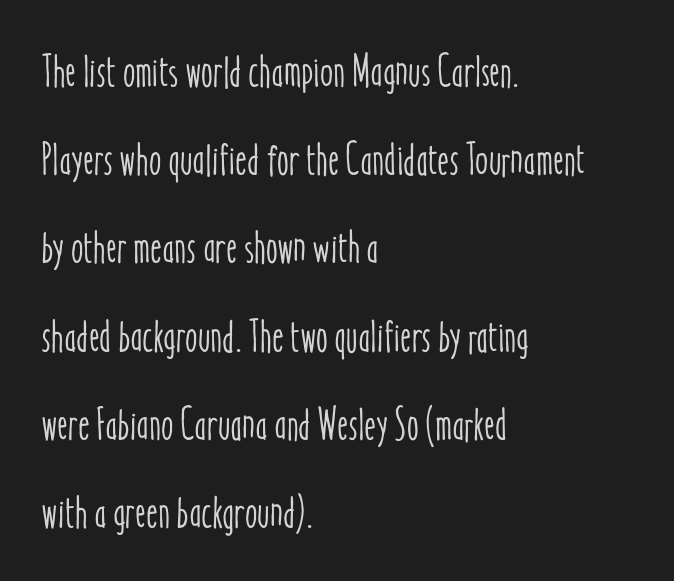
The image shows 45 px condensed type, upright; set left-aligned, loose line spacing (1.96x), normal letter spacing, not underlined; low stroke contrast and a medium x-height.
